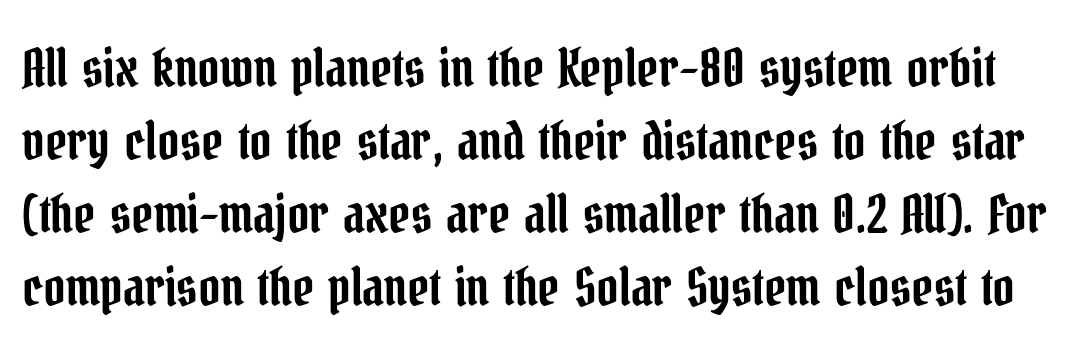
{"serif": "yes", "italic": "no", "width": "condensed", "stroke_contrast": "low", "x_height": "medium", "monospaced": "no", "underline": "no", "line_spacing": "normal", "line_spacing_ratio": 1.38, "letter_spacing": "normal", "letter_spacing_em": 0.0, "glyph_px": 53}
